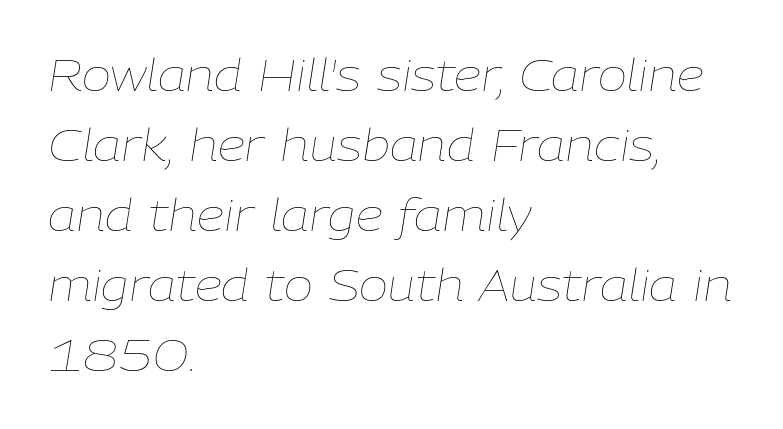
Inter-character spacing is left at the font's built-in metrics. The words here are not underlined. The typeface has the unassuming heft of standard copy or less. Every row of glyphs begins at an identical x-position on the left.
